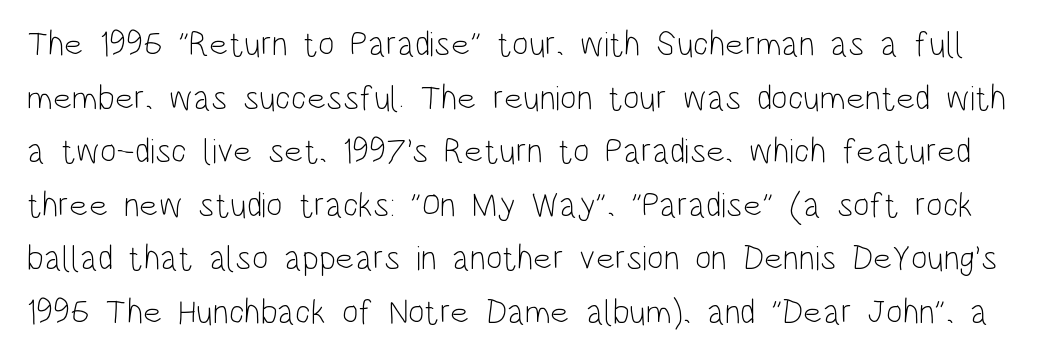
Q: Is the text bold? A: No.
Q: Is the text italic (slanted)? A: No, it is upright.
Q: Is the typeface a serif or a sans-serif typeface? A: Sans-serif.
Q: Is the text underlined? A: No.
Q: Is the spacing between letters normal or unusually wide? A: Normal.
Q: Is the spacing between lines tight, normal or loose? A: Normal.
Q: Width (condensed, normal, or wide)? A: Condensed.
Q: Stroke contrast? A: Low.
Q: x-height? A: Large.
Q: Monospaced? A: No.
